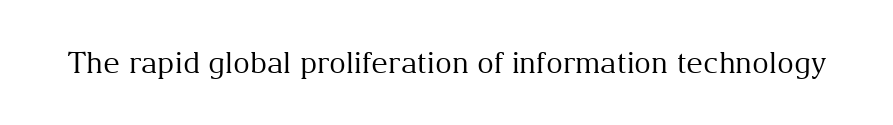
Quick note: underline off. The rendering keeps characters at their native spacing. Weight: not bold — regular or lighter. A typesetter would label this face a serif. Quick note: not italic, upright. Note the varied advance widths — an 'i' is clearly narrower than an 'm'.
